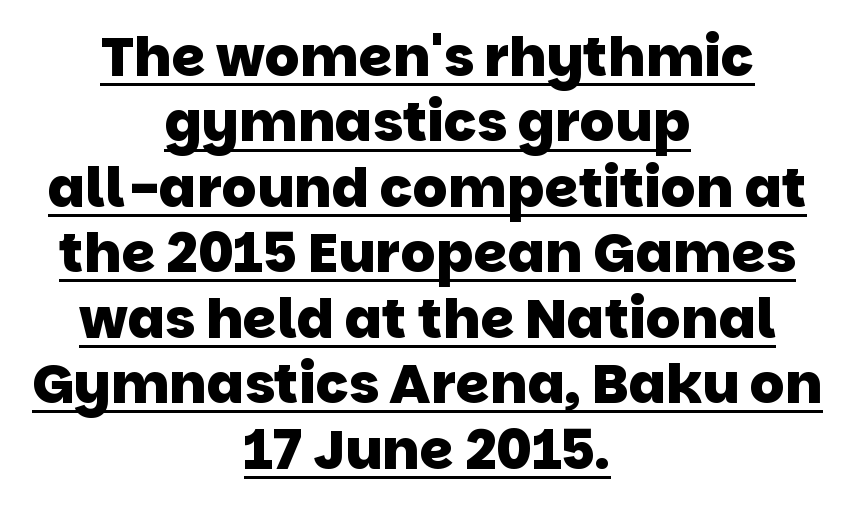
The characters look thick and weighty, a clear bold. Nothing sits at the stroke ends, so this counts as sans-serif. Tracking here is standard; glyphs follow each other at the usual distance. Each line of the rendering has a horizontal stroke beneath the glyphs. Here the designer chose a conventional face with non-uniform glyph widths.
